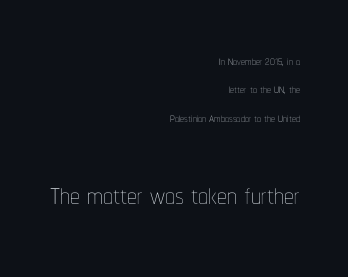
Larger block? The one below; the one above is distinctly smaller. Ascenders rise straight up at ninety degrees. The weight tops out at a normal text grade. Type without underlining.
